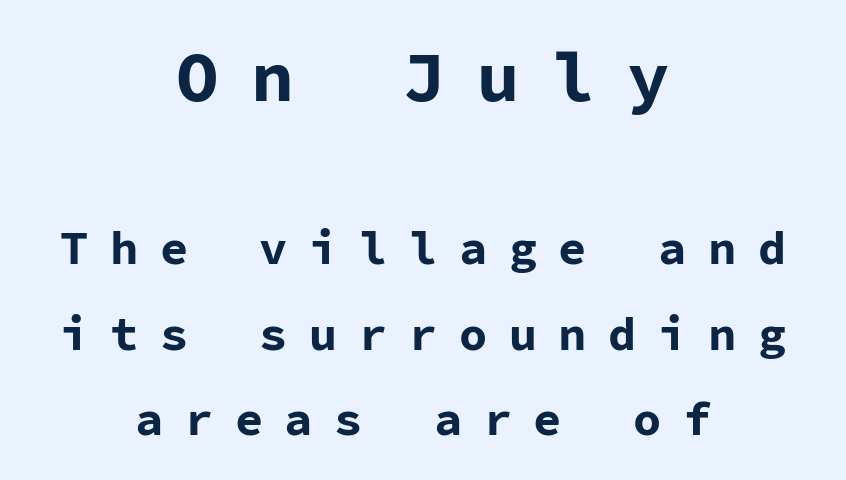
Between these two stacked blocks, the higher one wins on size. The passage is arranged like a title page — every line centered. Substantial extra tracking has been applied to these lines. Weight: bold. Nope, not italic — everything's standing straight.
